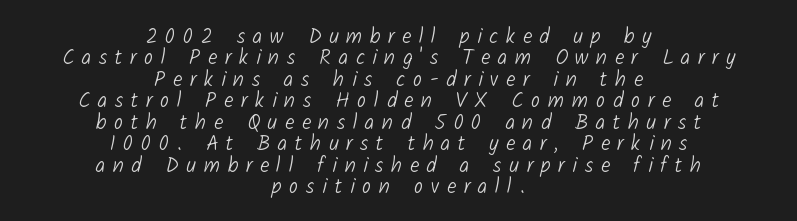
The leading is snug, giving the passage a crowded texture. Reading down the block, each line starts at a different indent, mirrored at its end. Just letters on the line, the space beneath them empty. The letterforms stand isolated, each surrounded by extra space.
